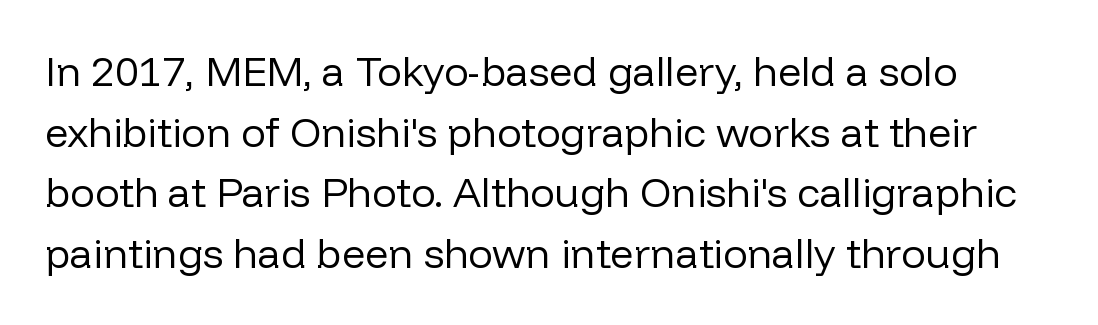
{"serif": "no", "italic": "no", "bold": "no", "weight": "regular", "width": "normal", "stroke_contrast": "low", "x_height": "medium", "monospaced": "no", "underline": "no", "line_spacing": "normal", "line_spacing_ratio": 1.48, "letter_spacing": "normal", "letter_spacing_em": 0.0, "glyph_px": 41}
